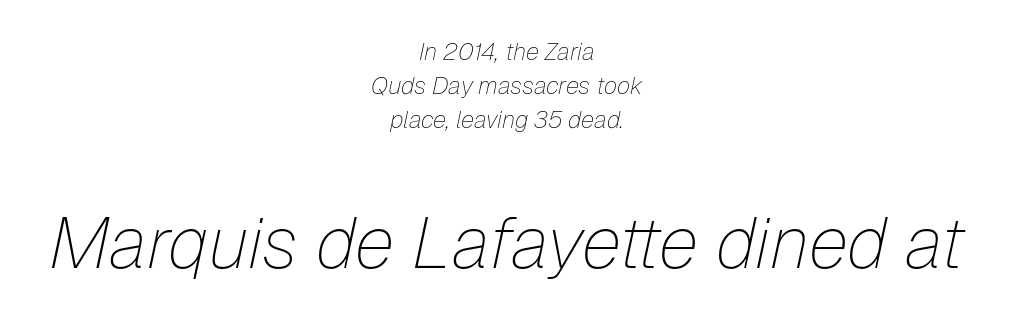
The image shows 72 px thin type, italic (leaning right); set centered, normal line spacing (1.42x), normal letter spacing, not underlined; the second (bottom) block is 3.0x larger; low stroke contrast and a medium x-height.
